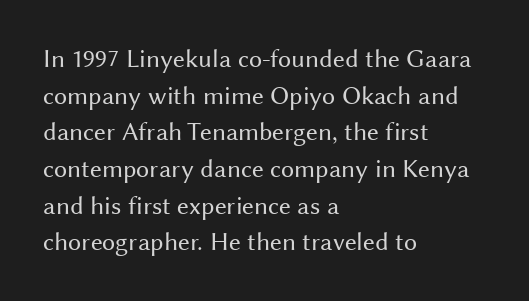
{"italic": "no", "bold": "no", "underline": "no", "align": "left", "line_spacing": "normal", "line_spacing_ratio": 1.41, "letter_spacing": "normal", "letter_spacing_em": 0.0, "glyph_px": 26}
